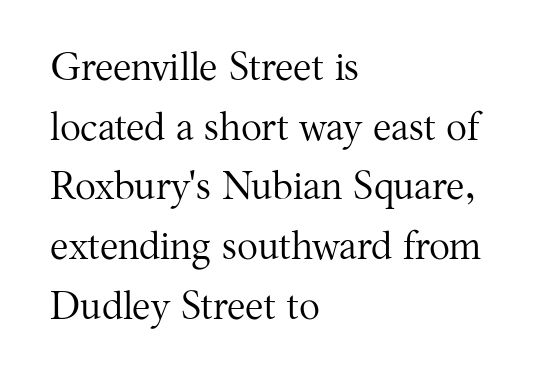
{"serif": "yes", "italic": "no", "bold": "no", "weight": "regular", "width": "normal", "stroke_contrast": "medium", "x_height": "medium", "monospaced": "no", "underline": "no", "align": "left", "line_spacing": "normal", "line_spacing_ratio": 1.53, "letter_spacing": "normal", "letter_spacing_em": 0.0, "glyph_px": 39}
